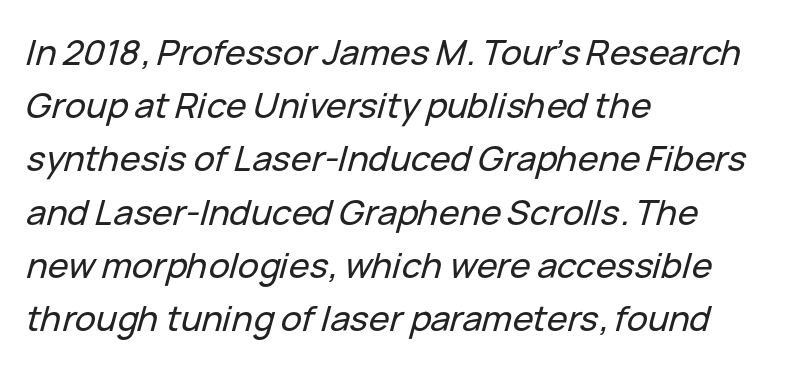
Q: Is the text italic (slanted)? A: Yes, it leans right by about 15 degrees.
Q: Is the text underlined? A: No.
Q: How is the paragraph aligned? A: Left-aligned.
Q: Is the spacing between letters normal or unusually wide? A: Normal.
Q: Is the spacing between lines tight, normal or loose? A: Normal.
Q: Width (condensed, normal, or wide)? A: Normal.
Q: Stroke contrast? A: Low.
Q: x-height? A: Medium.
Q: Monospaced? A: No.
